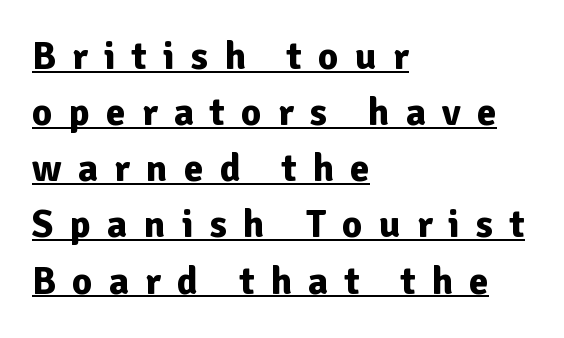
The image shows 39 px bold sans-serif type, upright; set left-aligned, normal line spacing (1.44x), unusually wide letter spacing (+0.42 em), underlined; low stroke contrast and a medium x-height.
